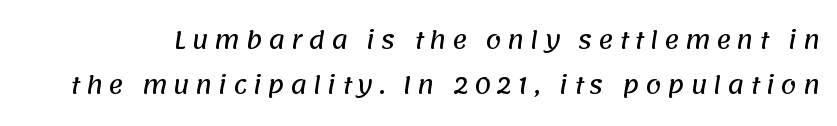
{"underline": "no", "line_spacing": "loose", "line_spacing_ratio": 1.94, "letter_spacing": "wide", "letter_spacing_em": 0.24, "glyph_px": 23}
